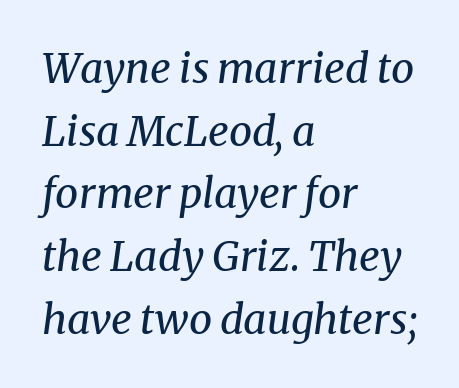
Q: Is the text bold? A: No.
Q: Is the text italic (slanted)? A: Yes, it leans right by about 8 degrees.
Q: Is the typeface a serif or a sans-serif typeface? A: Serif.
Q: Is the text underlined? A: No.
Q: How is the paragraph aligned? A: Left-aligned.
Q: Is the spacing between letters normal or unusually wide? A: Normal.
Q: Is the spacing between lines tight, normal or loose? A: Normal.
Q: Width (condensed, normal, or wide)? A: Normal.
Q: Stroke contrast? A: Medium.
Q: x-height? A: Medium.
Q: Monospaced? A: No.
